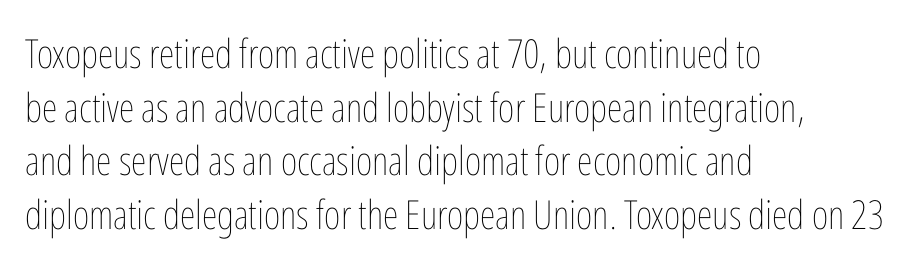
A quiet, ordinary-to-light weight characterises the typeface. The letters sit at their default tracking, neither squeezed nor spread. Lines of text with bare space underneath. The designer left line spacing at the default. Upright lettering throughout.
